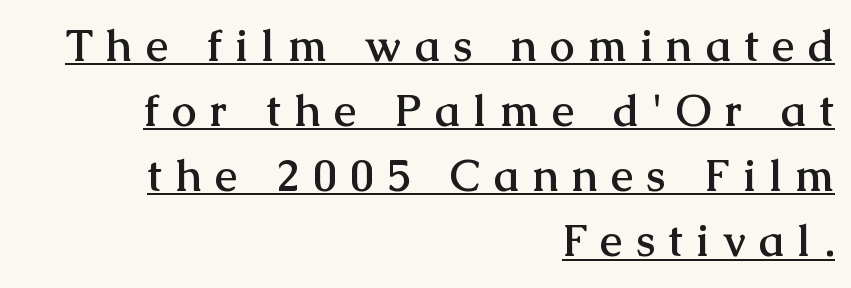
The face used here is seriffed, in the tradition of book romans. The setting favours the right margin, as signatures and pull-quotes sometimes do. How heavy is the stroke? Heavy — this is a bold. The specimen reads as upright at a glance.
